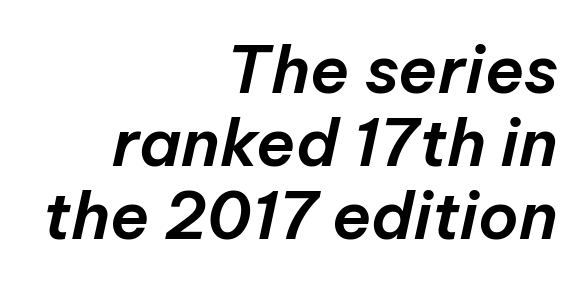
Q: Is the text italic (slanted)? A: Yes, it leans right by about 12 degrees.
Q: Is the text underlined? A: No.
Q: How is the paragraph aligned? A: Right-aligned.
Q: Is the spacing between letters normal or unusually wide? A: Normal.
Q: Is the spacing between lines tight, normal or loose? A: Tight.
Q: Width (condensed, normal, or wide)? A: Normal.
Q: Stroke contrast? A: Low.
Q: x-height? A: Medium.
Q: Monospaced? A: No.
